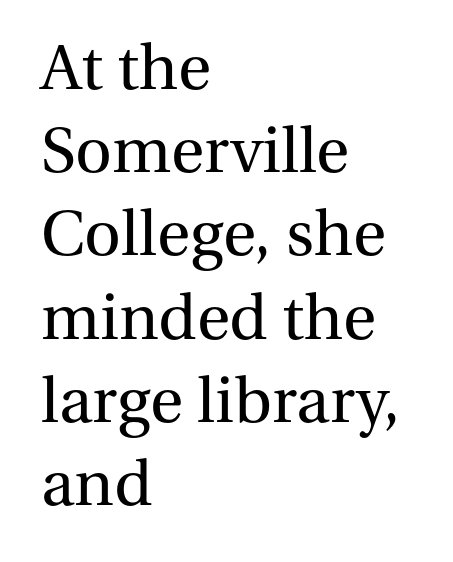
The image shows 64 px regular-weight serif type, upright; set left-aligned, normal line spacing (1.3x), normal letter spacing, not underlined; medium stroke contrast and a medium x-height.
